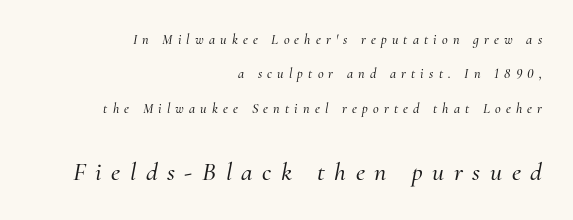
Q: Is the text italic (slanted)? A: Yes, it leans right by about 10 degrees.
Q: Is the text underlined? A: No.
Q: How is the paragraph aligned? A: Right-aligned.
Q: Is the spacing between letters normal or unusually wide? A: Unusually wide.
Q: Is the spacing between lines tight, normal or loose? A: Loose.
Q: Which block of text is set in a larger size, the first (top) or the second (bottom)? A: The second (bottom) one.
